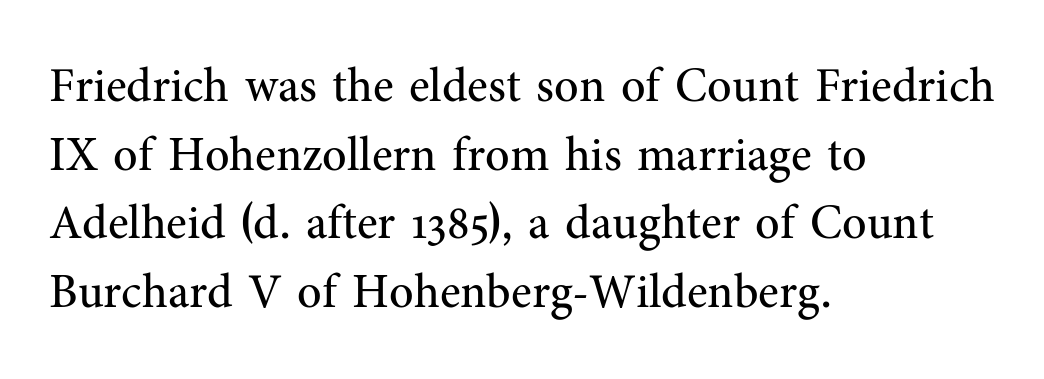
Q: Is the text bold? A: No.
Q: Is the text italic (slanted)? A: No, it is upright.
Q: Is the typeface a serif or a sans-serif typeface? A: Serif.
Q: Is the text underlined? A: No.
Q: How is the paragraph aligned? A: Left-aligned.
Q: Is the spacing between letters normal or unusually wide? A: Normal.
Q: Is the spacing between lines tight, normal or loose? A: Normal.
Q: Width (condensed, normal, or wide)? A: Normal.
Q: Stroke contrast? A: Medium.
Q: x-height? A: Medium.
Q: Monospaced? A: No.
